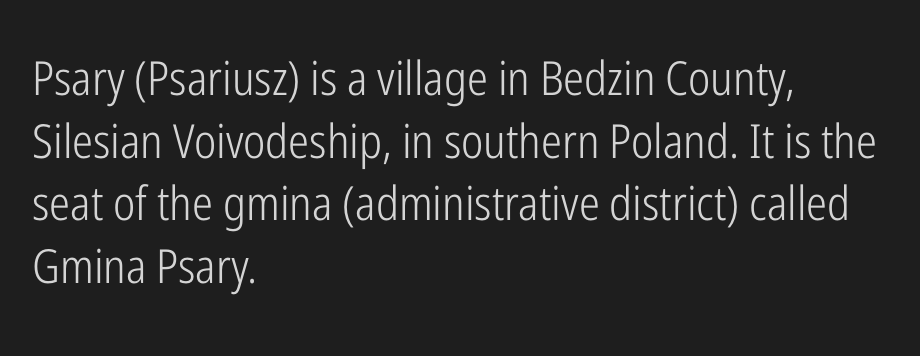
The image shows 47 px light, condensed sans-serif type, upright; set left-aligned, normal line spacing (1.33x), normal letter spacing, not underlined; low stroke contrast and a medium x-height.
